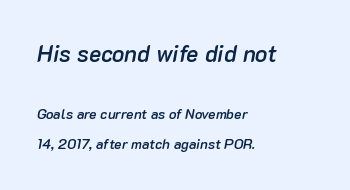
{"italic": "yes", "lean": "right", "slant_degrees": 10, "bold": "semi", "underline": "no", "align": "left", "line_spacing": "loose", "line_spacing_ratio": 2.12, "letter_spacing": "normal", "letter_spacing_em": 0.0, "larger_block": "first", "size_ratio": 1.64, "glyph_px": 23}
